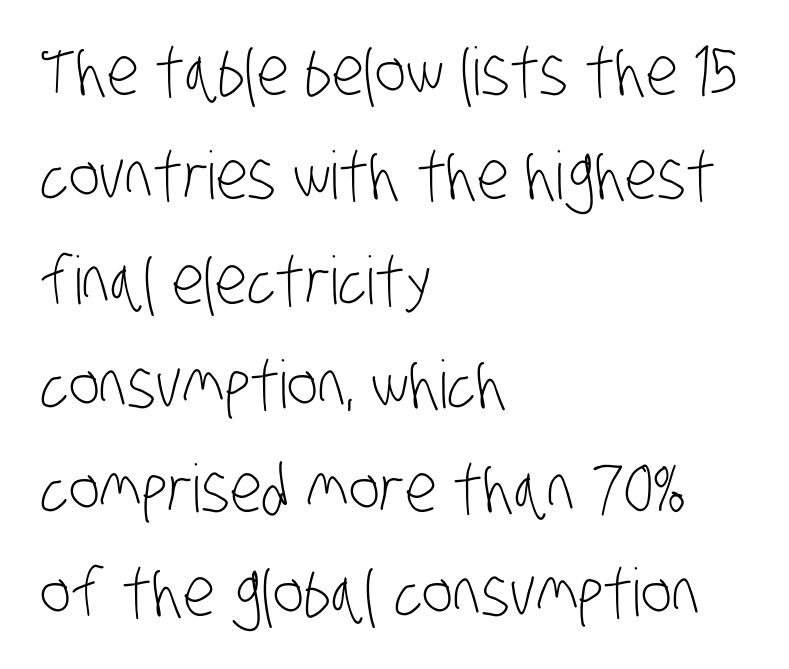
The compositor pushed each line to the left boundary. Stems and bowls with no extra thickness — not bold. I'd call this a sans setting — the letters go barefoot. The face used here is rendered with its standard letterfit. Nobody drew a line under any word here. Regular leading.
